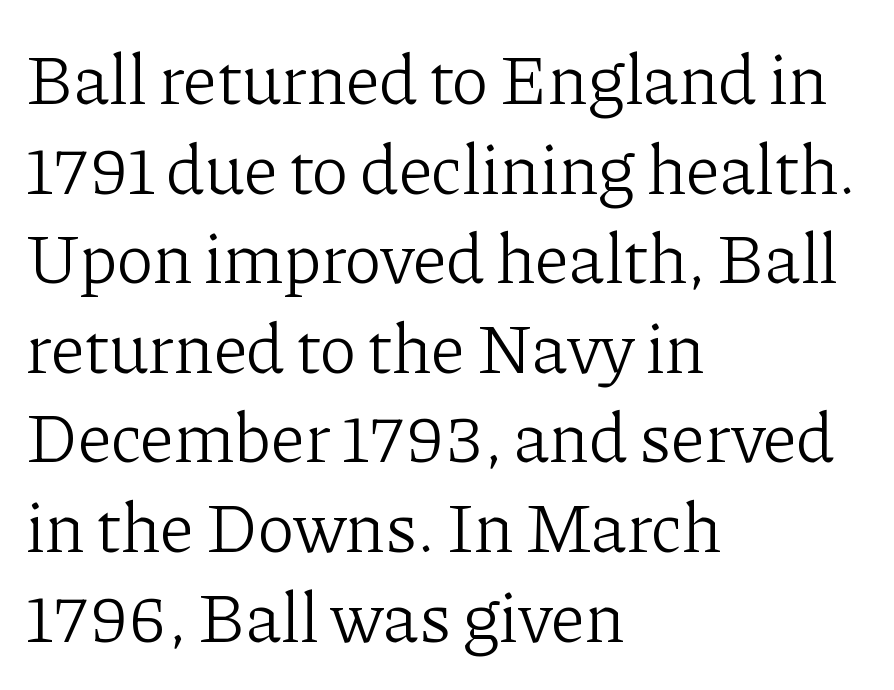
{"serif": "yes", "italic": "no", "bold": "no", "weight": "light", "width": "normal", "stroke_contrast": "low", "x_height": "medium", "monospaced": "no", "underline": "no", "align": "left", "line_spacing": "normal", "line_spacing_ratio": 1.28, "letter_spacing": "normal", "letter_spacing_em": 0.0, "glyph_px": 70}
